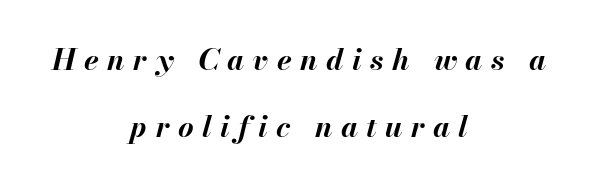
Q: Is the text bold? A: Yes.
Q: Is the text italic (slanted)? A: Yes, it leans right by about 13 degrees.
Q: Is the text underlined? A: No.
Q: How is the paragraph aligned? A: Centered.
Q: Is the spacing between letters normal or unusually wide? A: Unusually wide.
Q: Is the spacing between lines tight, normal or loose? A: Loose.
Q: Width (condensed, normal, or wide)? A: Normal.
Q: Stroke contrast? A: Medium.
Q: x-height? A: Small.
Q: Monospaced? A: No.
